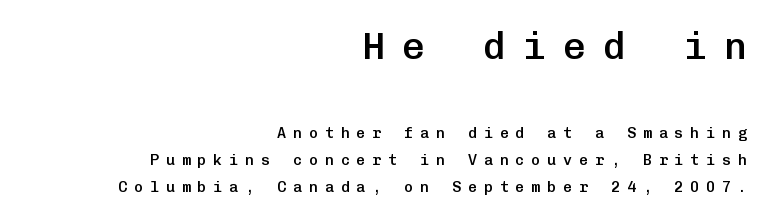
{"serif": "no", "italic": "no", "bold": "semi", "weight": "semibold", "width": "normal", "stroke_contrast": "low", "x_height": "medium", "monospaced": "yes", "underline": "no", "align": "right", "line_spacing_ratio": 1.82, "letter_spacing": "wide", "letter_spacing_em": 0.46, "larger_block": "first", "size_ratio": 2.53, "glyph_px": 38}
